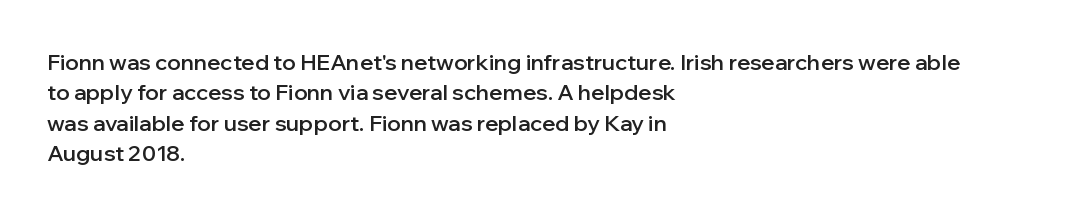
The lines sit at an ordinary, default distance from one another. Letter spacing: default. Check under the words: just untouched page. In terms of weight, the rendering is demibold, just under bold. Short and long lines alike share a common starting point at left. Quick note: not italic, upright.
